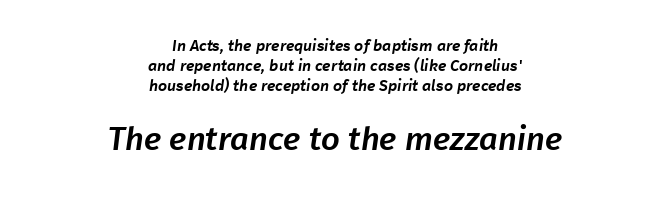
{"serif": "no", "width": "normal", "stroke_contrast": "low", "x_height": "medium", "monospaced": "no", "underline": "no", "align": "center", "line_spacing": "normal", "line_spacing_ratio": 1.25, "letter_spacing": "normal", "letter_spacing_em": 0.0, "larger_block": "second", "size_ratio": 2.06, "glyph_px": 33}
